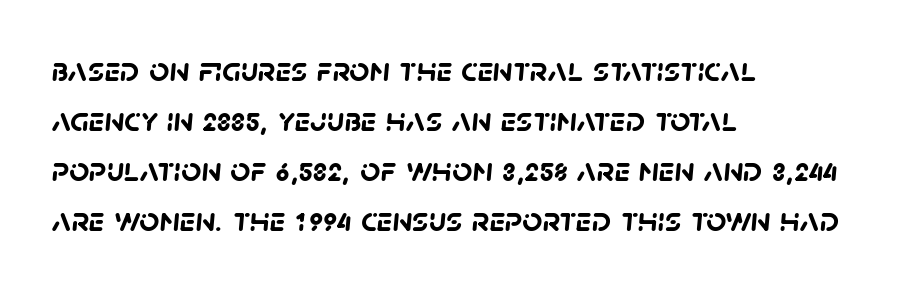
The gaps between neighbouring characters are ordinary and unremarkable. Quick note: interline space is typical. The setting favours the left margin, as ordinary paragraphs usually do. Plain, unruled lines of type.
